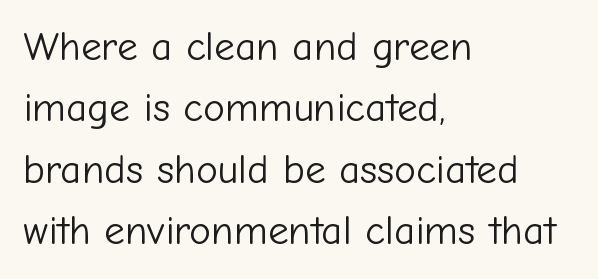
These lines are set flush left with a ragged right edge. Think of a printed novel: that variable character pitch is what you see here. Type without underlining. Interline gaps are of average width in this sample.
